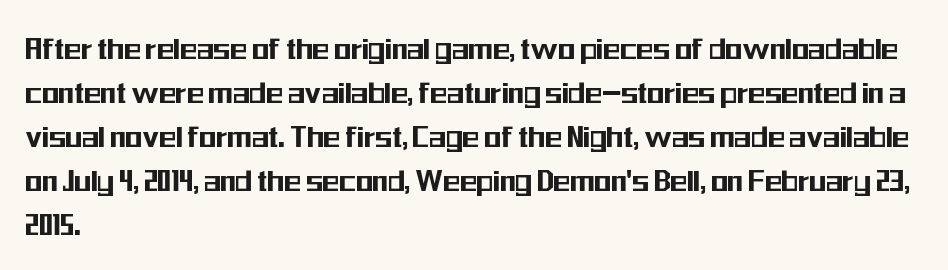
Letters rest on an invisible, unmarked baseline. Every row of glyphs begins at an identical x-position on the left. Is this a sans? Yes — the strokes have no serifs. A typesetter would mark this as roman, not italic. Each word holds together tightly as a unit, with standard inter-letter gaps.
